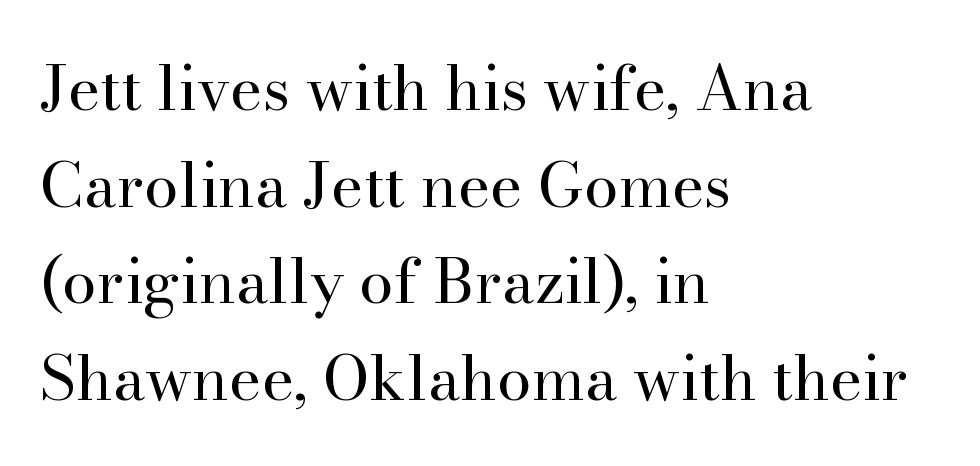
This sample uses an upright cut, with every glyph sitting square on the baseline. Each letter's strokes conclude with small projecting serifs. This rendering uses left alignment, leaving the right contour irregular. The face used here is proportionally spaced, like ordinary book or web type.
